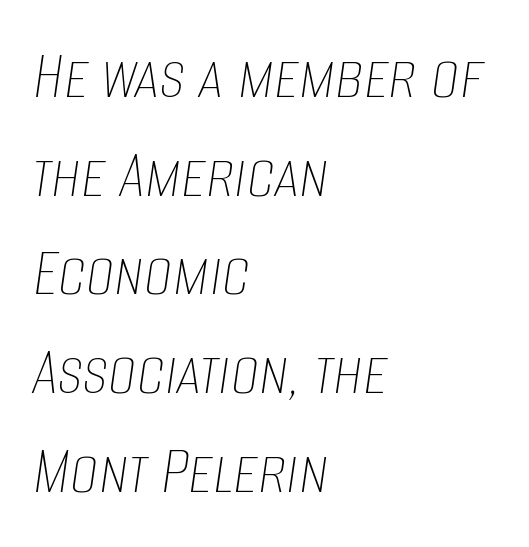
Does the lettering tilt? It does — this is italic. Counters stay open thanks to moderate or lighter strokes. Line starts are locked; line ends wander. Nobody drew a line under any word here. These lines are rendered in a variable-pitch font. The designer left line spacing at the default.
